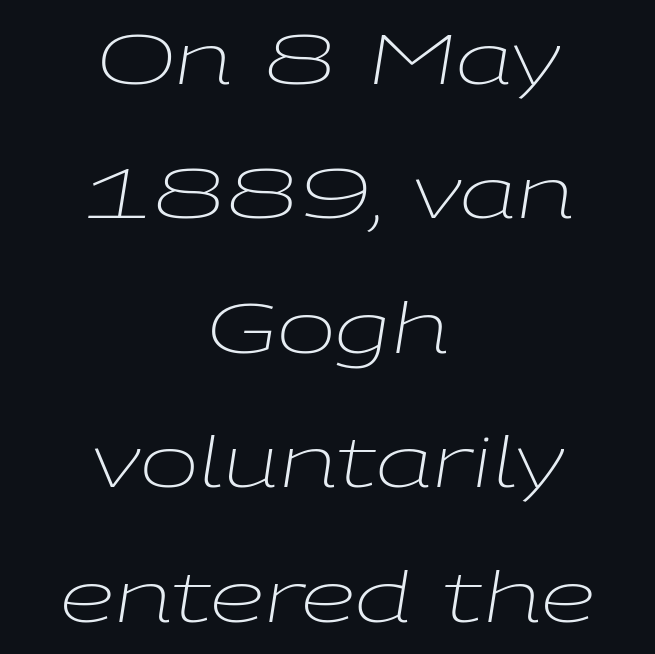
Q: Is the text bold? A: No.
Q: Is the text italic (slanted)? A: Yes, it leans right by about 9 degrees.
Q: Is the text underlined? A: No.
Q: How is the paragraph aligned? A: Centered.
Q: Is the spacing between letters normal or unusually wide? A: Normal.
Q: Is the spacing between lines tight, normal or loose? A: Loose.
Q: Width (condensed, normal, or wide)? A: Wide.
Q: Stroke contrast? A: Low.
Q: x-height? A: Medium.
Q: Monospaced? A: No.
